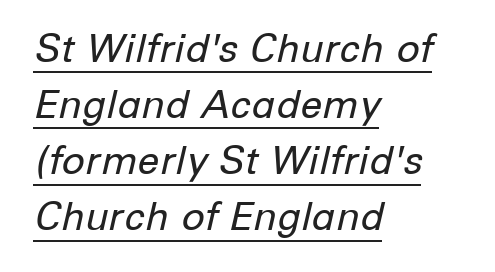
The passage shown is underscored from start to finish. The letters advance in unequal steps, a hallmark of proportional type. The passage shown stacks its lines at a standard gap. Vertical stems look standard width or narrower in stroke. The compositor pushed each line to the left boundary.
